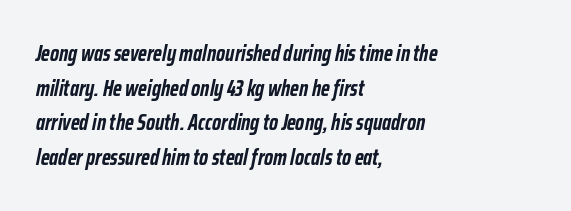
The image shows 22 px bold type, italic (leaning right); set left-aligned, normal line spacing (1.57x), normal letter spacing, not underlined.
